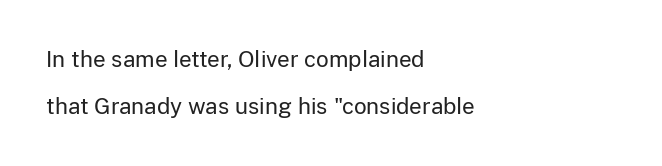
You could call the tracking neutral — neither tight nor loose. Airy leading. The text block is weighted toward the left margin, trailing off unevenly rightward. You can tell it's not italic because the verticals are truly vertical. Rule under the text: the space is simply empty.
